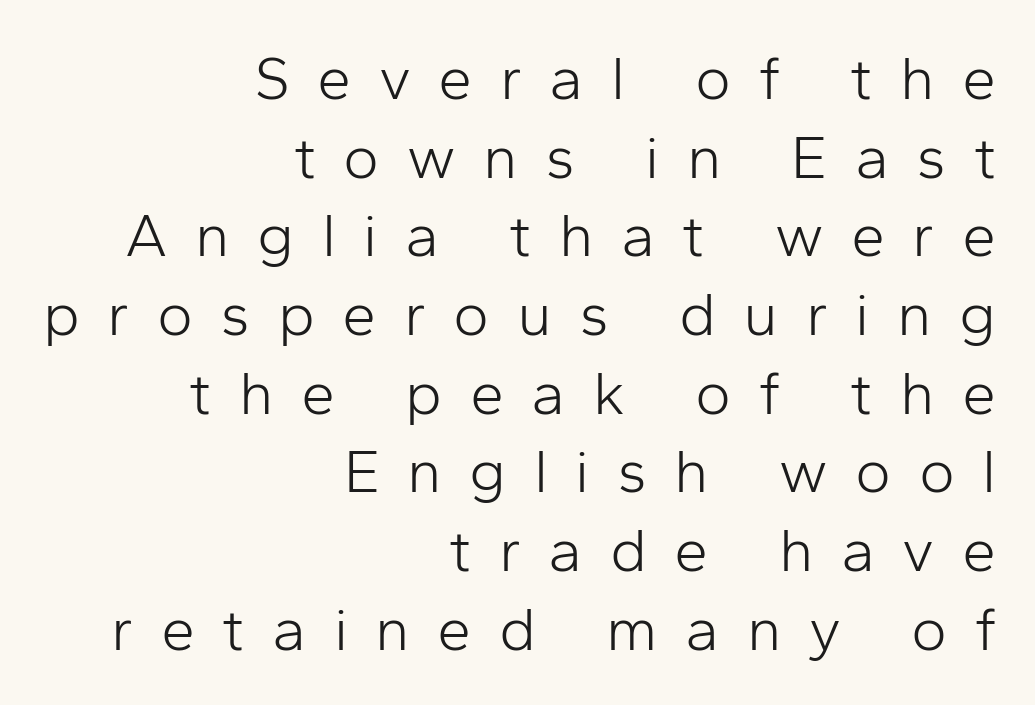
Honestly, the row spacing looks completely unremarkable. If you drew a line through each stem, it would be perfectly vertical. Proportional: the letters do not fall into vertical columns. Characters follow at a spacing far wider than the type designer built in.
